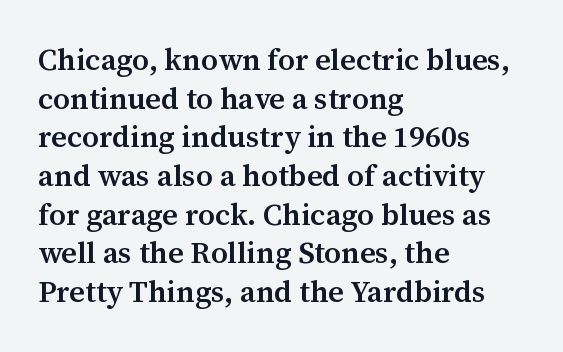
Q: Is the text bold? A: Semi-bold.
Q: Is the text italic (slanted)? A: No, it is upright.
Q: Is the typeface a serif or a sans-serif typeface? A: Serif.
Q: Is the text underlined? A: No.
Q: How is the paragraph aligned? A: Left-aligned.
Q: Is the spacing between letters normal or unusually wide? A: Normal.
Q: Is the spacing between lines tight, normal or loose? A: Normal.
Q: Width (condensed, normal, or wide)? A: Normal.
Q: Stroke contrast? A: Medium.
Q: x-height? A: Medium.
Q: Monospaced? A: No.
